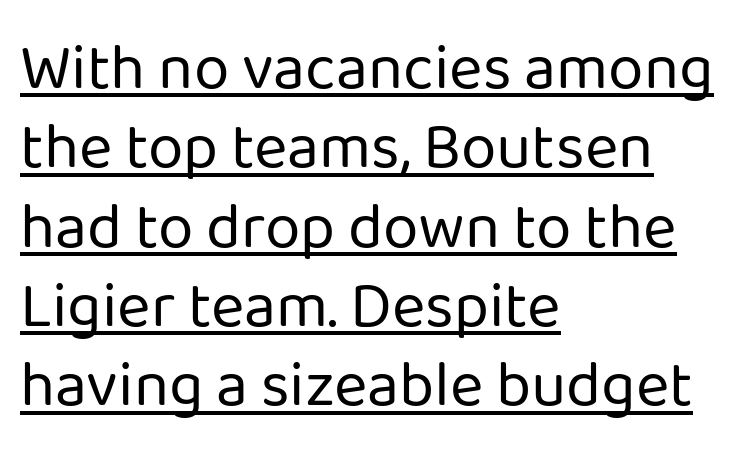
Q: Is the text bold? A: No.
Q: Is the text italic (slanted)? A: No, it is upright.
Q: Is the typeface a serif or a sans-serif typeface? A: Sans-serif.
Q: Is the text underlined? A: Yes.
Q: How is the paragraph aligned? A: Left-aligned.
Q: Is the spacing between letters normal or unusually wide? A: Normal.
Q: Width (condensed, normal, or wide)? A: Normal.
Q: Stroke contrast? A: Low.
Q: x-height? A: Medium.
Q: Monospaced? A: No.
